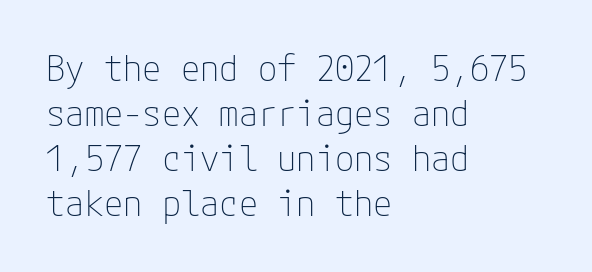
{"serif": "no", "italic": "no", "bold": "no", "weight": "thin", "width": "normal", "stroke_contrast": "low", "x_height": "medium", "underline": "no", "align": "left", "line_spacing": "normal", "line_spacing_ratio": 1.29, "letter_spacing": "normal", "letter_spacing_em": 0.0, "glyph_px": 35}
